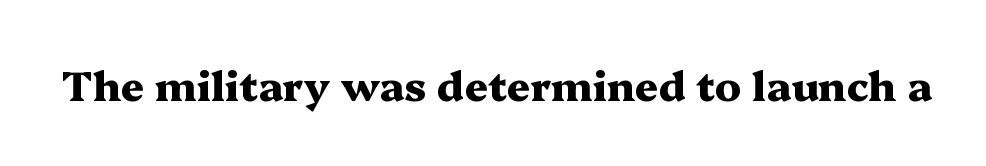
These words are printed bold, with thick strokes throughout. Designer's note — italics off, roman on. The type is set solid horizontally, with unmodified tracking. Decoration check: the copy has no underline. Here the designer chose a conventional face with non-uniform glyph widths.
